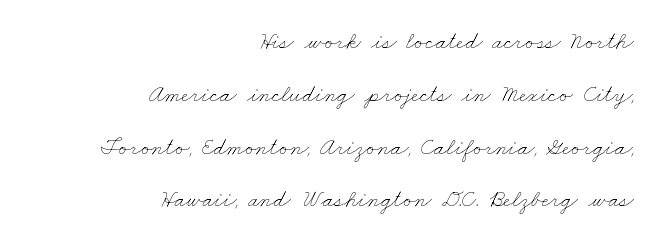
The image shows 24 px text type; set right-aligned, loose line spacing (2.2x), normal letter spacing, not underlined.
